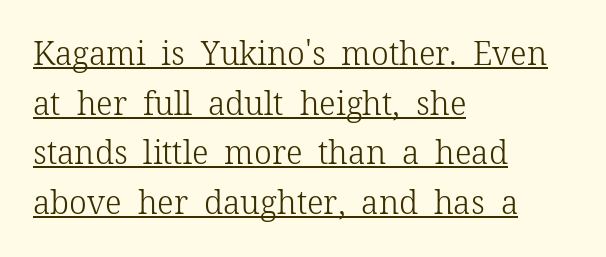
The image shows 32 px light serif type, upright; set left-aligned, normal line spacing (1.55x), normal letter spacing, underlined; low stroke contrast and a medium x-height.
